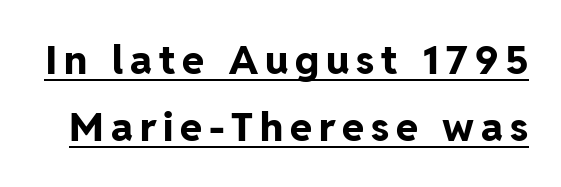
Each new line begins a customary step beneath the previous one. A continuous stroke trails under the words, as in a hyperlink. The rendering uses natural spacing where letterforms have individual widths. Check where the strokes stop: nothing finishes them off — pure sans.
